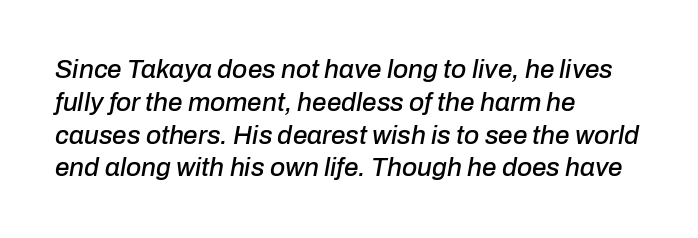
Q: Is the text italic (slanted)? A: Yes, it leans right by about 10 degrees.
Q: Is the text underlined? A: No.
Q: How is the paragraph aligned? A: Left-aligned.
Q: Is the spacing between letters normal or unusually wide? A: Normal.
Q: Is the spacing between lines tight, normal or loose? A: Normal.
